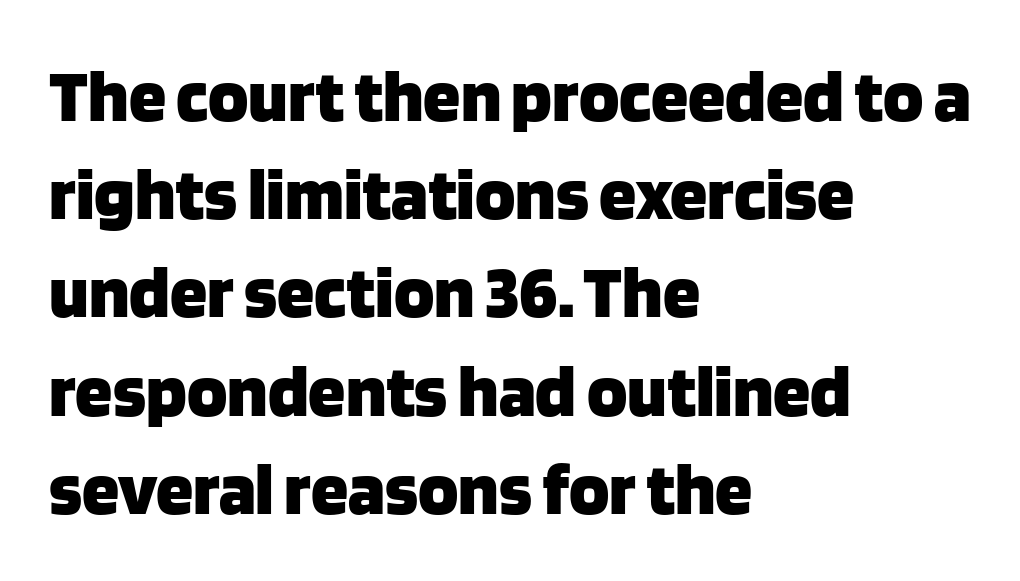
Q: Is the text bold? A: Yes.
Q: Is the text italic (slanted)? A: No, it is upright.
Q: Is the typeface a serif or a sans-serif typeface? A: Sans-serif.
Q: Is the text underlined? A: No.
Q: How is the paragraph aligned? A: Left-aligned.
Q: Is the spacing between letters normal or unusually wide? A: Normal.
Q: Is the spacing between lines tight, normal or loose? A: Normal.
Q: Width (condensed, normal, or wide)? A: Normal.
Q: Stroke contrast? A: Low.
Q: x-height? A: Large.
Q: Monospaced? A: No.
